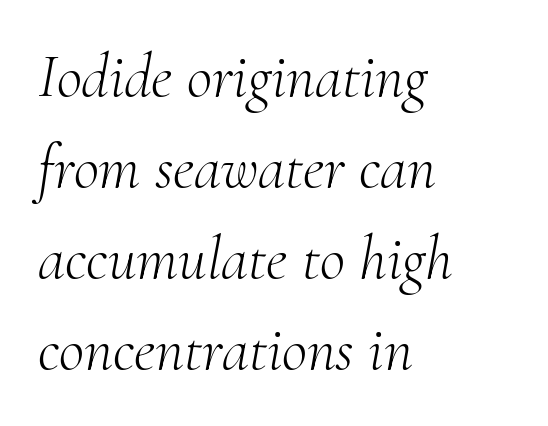
The font's italic variant was chosen for this text. A classic flush-left, rag-right setting is used for this passage. You can tell from the footed stems that serif type was used. This block has exactly the height ordinary leading produces.
